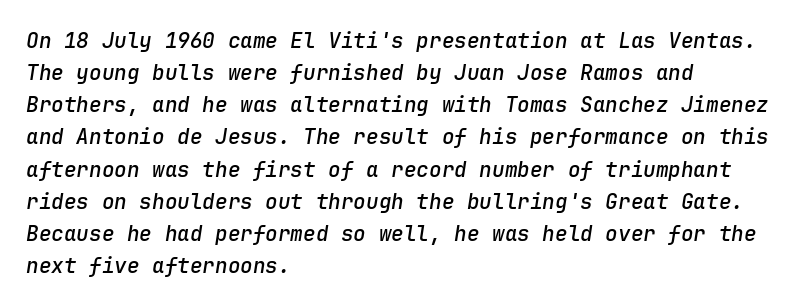
Leftover space on each line is placed entirely after the last word. Default kerning and tracking; the words read as compact shapes. Successive baselines arrive at the customary interval. This is moderately heavy type, rendered in semibold.
